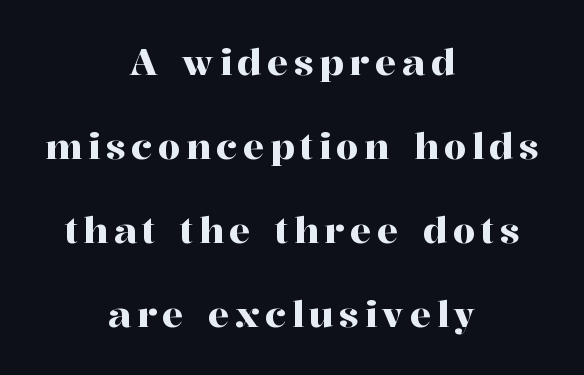
Centered paragraph, ragged on both sides. Small tapered or slab feet sit at the stroke ends, so this counts as serif. These lines are rendered in a variable-pitch font. Characters remain perfectly vertical along every line. Line spacing here is loose. Words float on clear page, feet unadorned.
